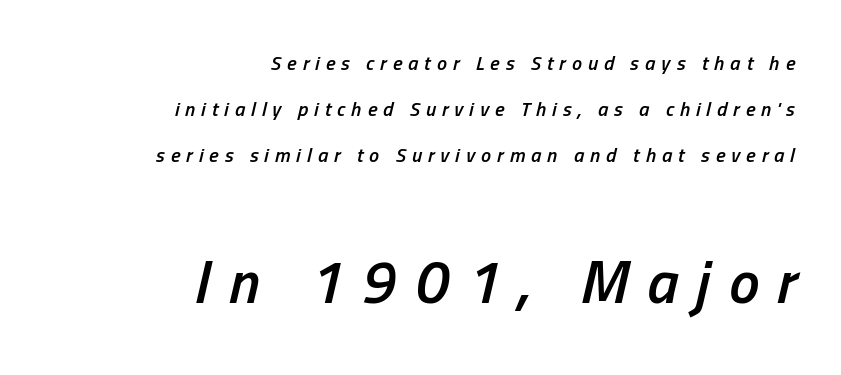
Would a proofreader flag this as italicized? Yes. Regarding leading, the lines here are spaced well apart. The area under the type is left untouched. Spacing verdict: proportional, widths tailored to each character.
